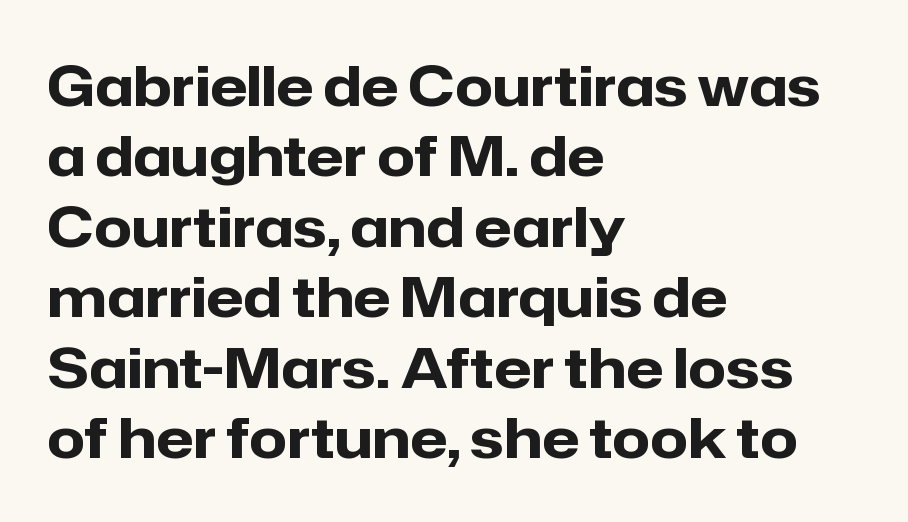
{"serif": "no", "italic": "no", "bold": "yes", "weight": "heavy", "width": "normal", "stroke_contrast": "low", "x_height": "medium", "monospaced": "no", "underline": "no", "align": "left", "line_spacing": "normal", "line_spacing_ratio": 1.28, "letter_spacing": "normal", "letter_spacing_em": 0.0, "glyph_px": 55}
